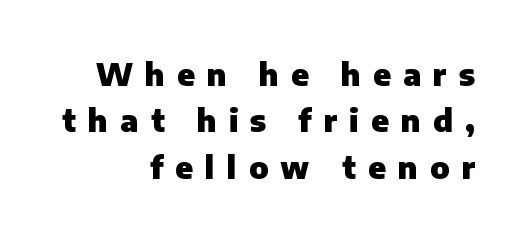
Q: Is the text bold? A: Yes.
Q: Is the text italic (slanted)? A: No, it is upright.
Q: Is the typeface a serif or a sans-serif typeface? A: Sans-serif.
Q: Is the text underlined? A: No.
Q: How is the paragraph aligned? A: Right-aligned.
Q: Is the spacing between letters normal or unusually wide? A: Unusually wide.
Q: Is the spacing between lines tight, normal or loose? A: Normal.
Q: Width (condensed, normal, or wide)? A: Normal.
Q: Stroke contrast? A: Low.
Q: x-height? A: Medium.
Q: Monospaced? A: No.
